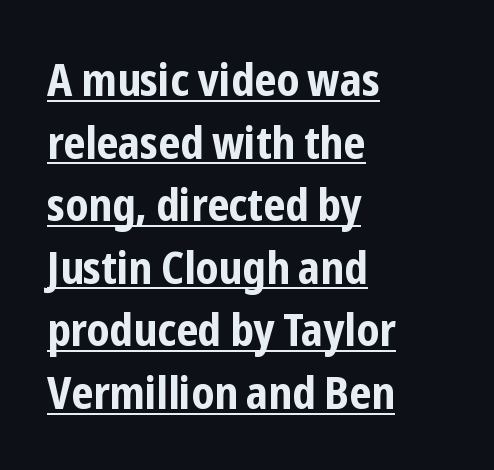
The image shows 45 px bold, condensed sans-serif type, upright; set left-aligned, normal line spacing (1.39x), normal letter spacing, underlined; low stroke contrast and a medium x-height.
